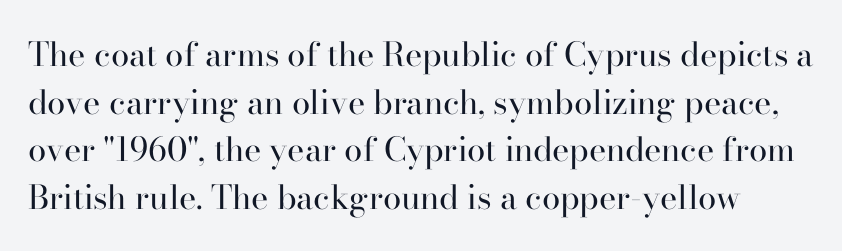
{"serif": "yes", "italic": "no", "bold": "no", "weight": "regular", "width": "normal", "stroke_contrast": "high", "x_height": "small", "monospaced": "no", "underline": "no", "line_spacing": "normal", "line_spacing_ratio": 1.44, "letter_spacing": "normal", "letter_spacing_em": 0.0, "glyph_px": 33}
